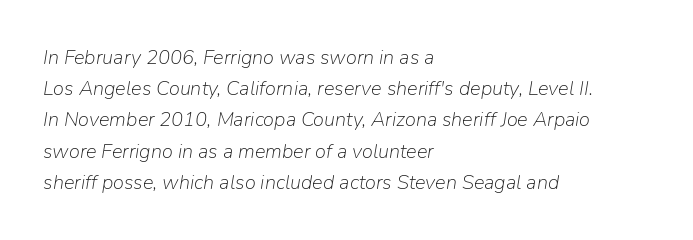
{"italic": "yes", "lean": "right", "slant_degrees": 9, "bold": "no", "underline": "no", "align": "left", "line_spacing": "normal", "line_spacing_ratio": 1.56, "letter_spacing": "normal", "letter_spacing_em": 0.0, "glyph_px": 20}
